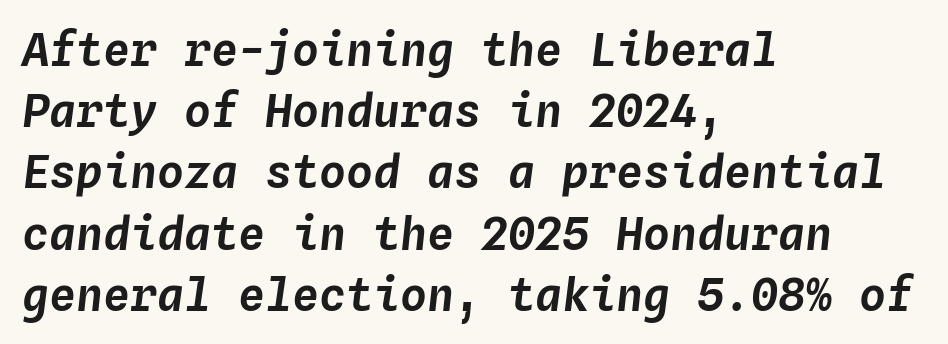
Rows of type keep a routine distance in the vertical direction. Here the glyphs are tracked normally, forming tight word shapes. Descenders hang freely into open space. In terms of posture, this sample is oblique.
